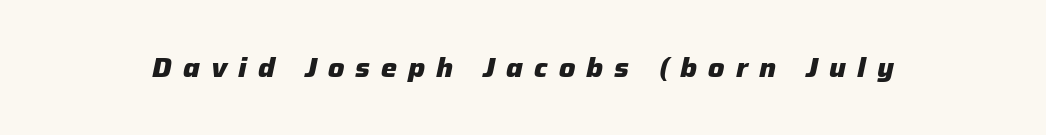
Slant detected: the letters are inclined. The face used here is rendered with a markedly widened letterfit. A full-strength bold gives these letters their thick strokes. Beneath every word, the page is bare.
